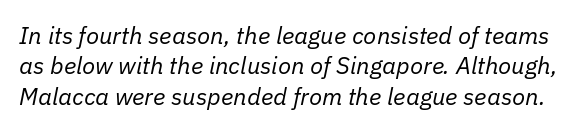
The image shows 24 px text type, italic (leaning right); set normal line spacing (1.27x), normal letter spacing, not underlined.
